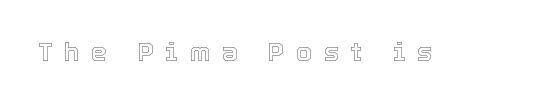
The image shows 25 px text type, upright; set unusually wide letter spacing (+0.48 em), not underlined.
